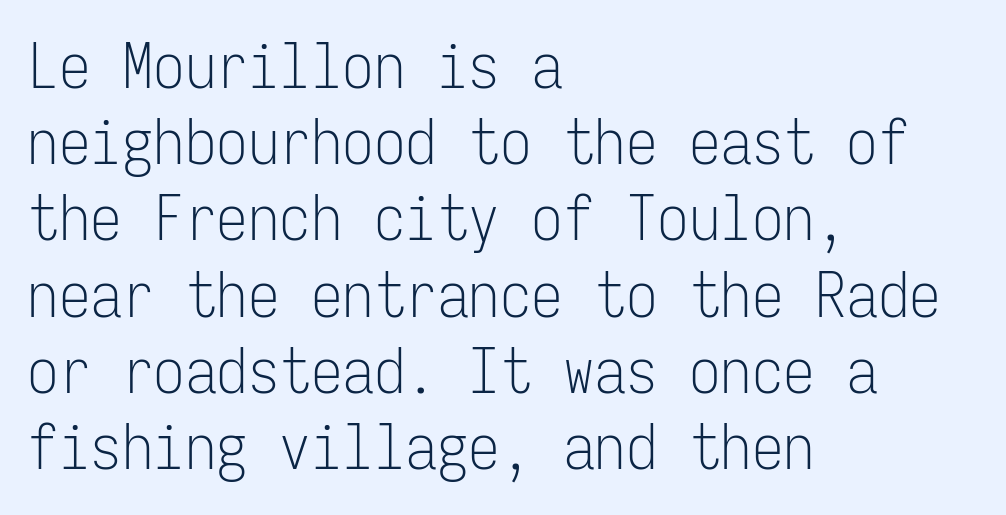
The lines are quadded left. Note the uniform advance width — an 'i' takes as much space as an 'm'. Letters have the restrained weight of plain body copy at most. These lines are composed in type without serifs. Default kerning and tracking; the words read as compact shapes. Unlike italic type, these characters show no tilt at all.
